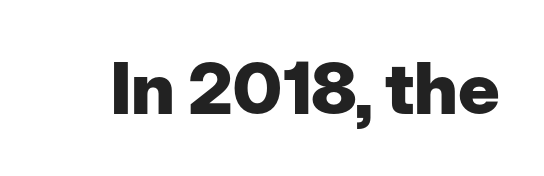
{"serif": "no", "italic": "no", "bold": "yes", "weight": "heavy", "width": "normal", "stroke_contrast": "low", "x_height": "medium", "monospaced": "no", "underline": "no", "letter_spacing": "normal", "letter_spacing_em": 0.0, "glyph_px": 72}
